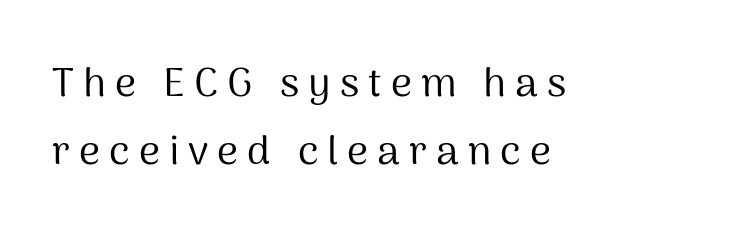
Q: Is the text bold? A: No.
Q: Is the text italic (slanted)? A: No, it is upright.
Q: Is the typeface a serif or a sans-serif typeface? A: Sans-serif.
Q: Is the text underlined? A: No.
Q: How is the paragraph aligned? A: Left-aligned.
Q: Is the spacing between letters normal or unusually wide? A: Unusually wide.
Q: Is the spacing between lines tight, normal or loose? A: Normal.
Q: Width (condensed, normal, or wide)? A: Normal.
Q: Stroke contrast? A: Medium.
Q: x-height? A: Medium.
Q: Monospaced? A: No.
